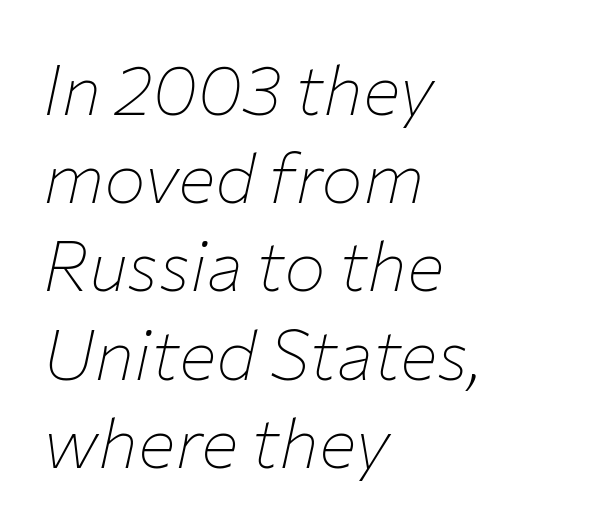
The image shows 70 px thin type, italic (leaning right); set left-aligned, normal line spacing (1.26x), normal letter spacing, not underlined; low stroke contrast and a medium x-height.
